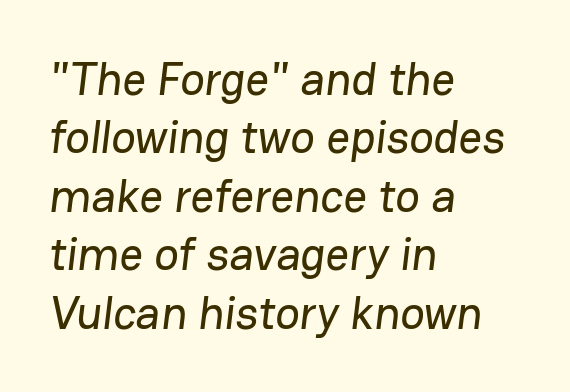
Q: Is the typeface a serif or a sans-serif typeface? A: Sans-serif.
Q: Is the text underlined? A: No.
Q: How is the paragraph aligned? A: Left-aligned.
Q: Is the spacing between letters normal or unusually wide? A: Normal.
Q: Is the spacing between lines tight, normal or loose? A: Normal.
Q: Width (condensed, normal, or wide)? A: Normal.
Q: Stroke contrast? A: Low.
Q: x-height? A: Medium.
Q: Monospaced? A: No.
